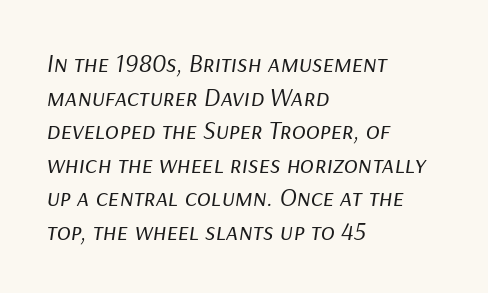
The image shows 26 px text type, italic (leaning right); set left-aligned, normal line spacing (1.29x), normal letter spacing, not underlined.
